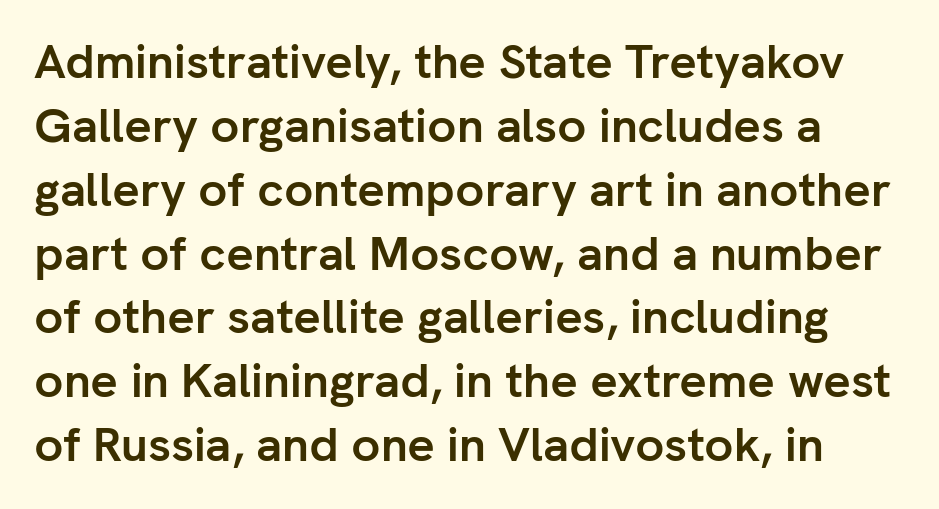
You could not count columns in this text — the font is proportionally spaced. Vertically, the passage feels balanced, rows spaced as you'd expect. If you drew a line through each stem, it would be perfectly vertical. The gaps between neighbouring characters are ordinary and unremarkable. No feet cap the strokes, marking this as sans-serif type.
